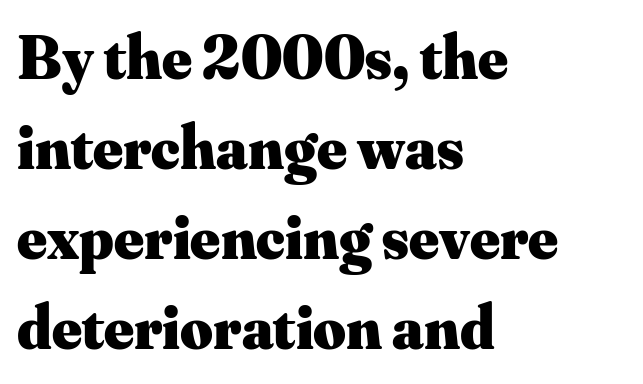
The image shows 63 px heavy serif type, upright; set left-aligned, normal line spacing (1.43x), normal letter spacing, not underlined; medium stroke contrast and a small x-height.
